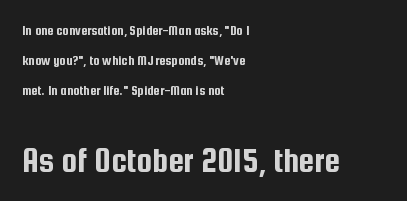
Q: Is the text italic (slanted)? A: No, it is upright.
Q: Is the typeface a serif or a sans-serif typeface? A: Sans-serif.
Q: Is the text underlined? A: No.
Q: How is the paragraph aligned? A: Left-aligned.
Q: Is the spacing between letters normal or unusually wide? A: Normal.
Q: Is the spacing between lines tight, normal or loose? A: Loose.
Q: Which block of text is set in a larger size, the first (top) or the second (bottom)? A: The second (bottom) one.
Q: Width (condensed, normal, or wide)? A: Condensed.
Q: Stroke contrast? A: Low.
Q: x-height? A: Medium.
Q: Monospaced? A: No.
